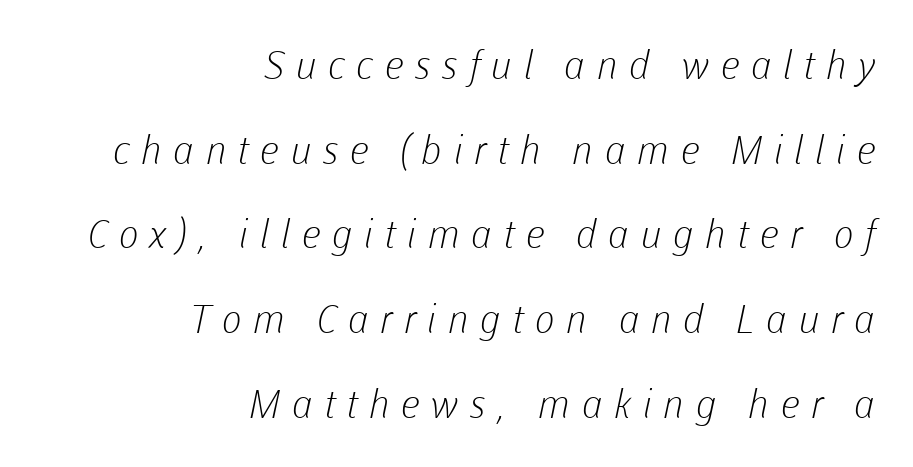
{"serif": "no", "bold": "no", "weight": "light", "width": "normal", "stroke_contrast": "low", "x_height": "medium", "monospaced": "no", "underline": "no", "align": "right", "line_spacing": "loose", "line_spacing_ratio": 2.17, "letter_spacing": "wide", "letter_spacing_em": 0.28, "glyph_px": 39}
